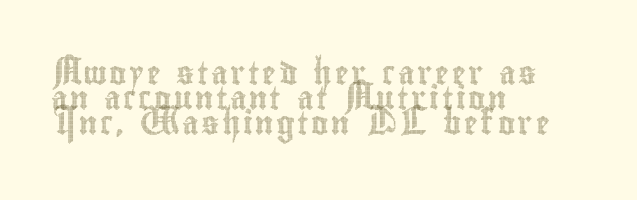
Descender tails drop into unmarked territory. Do the letters lean? They stand straight. What's the leading like? Squeezed, with rows nearly overlapping. These lines are set flush left with a ragged right edge.
